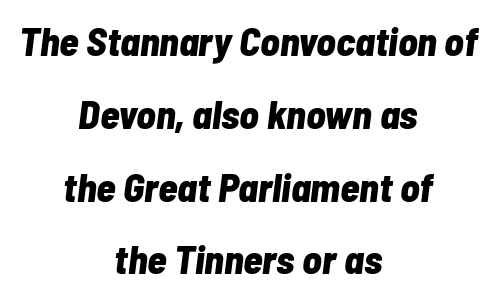
Q: Is the text bold? A: Yes.
Q: Is the text italic (slanted)? A: Yes, it leans right by about 7 degrees.
Q: Is the text underlined? A: No.
Q: How is the paragraph aligned? A: Centered.
Q: Is the spacing between letters normal or unusually wide? A: Normal.
Q: Width (condensed, normal, or wide)? A: Condensed.
Q: Stroke contrast? A: Low.
Q: x-height? A: Medium.
Q: Monospaced? A: No.
